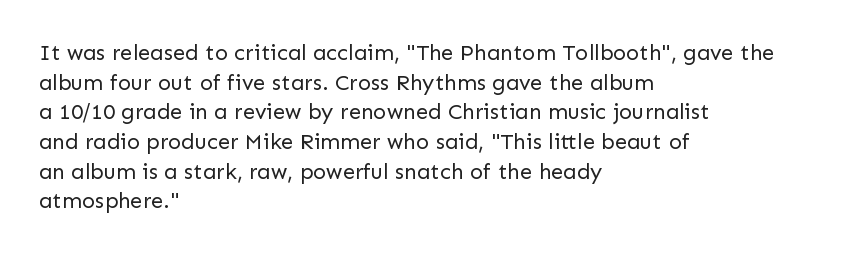
The image shows 22 px text type, upright; set left-aligned, normal line spacing (1.35x), normal letter spacing, not underlined.
